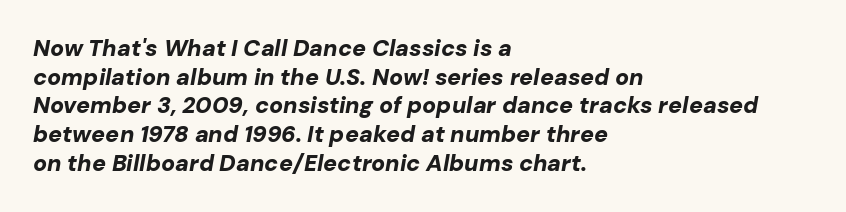
The image shows 23 px bold type, italic (leaning right); set left-aligned, normal line spacing (1.25x), normal letter spacing, not underlined.
